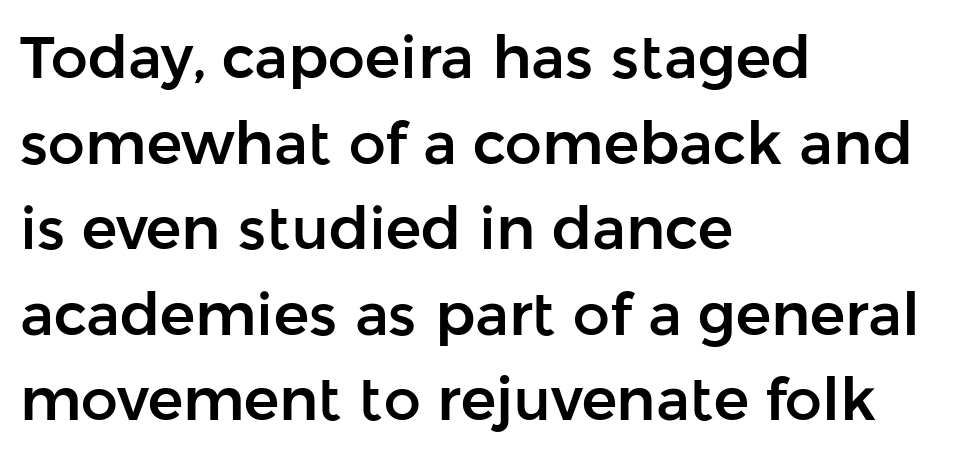
The image shows 59 px sans-serif type, upright; set left-aligned, normal line spacing (1.45x), normal letter spacing, not underlined; low stroke contrast and a medium x-height.
